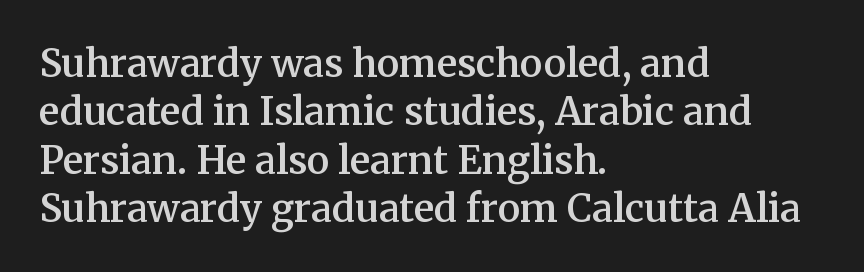
{"serif": "yes", "italic": "no", "bold": "semi", "weight": "semibold", "width": "normal", "stroke_contrast": "medium", "x_height": "medium", "monospaced": "no", "underline": "no", "align": "left", "line_spacing": "normal", "line_spacing_ratio": 1.27, "letter_spacing": "normal", "letter_spacing_em": 0.0, "glyph_px": 38}
